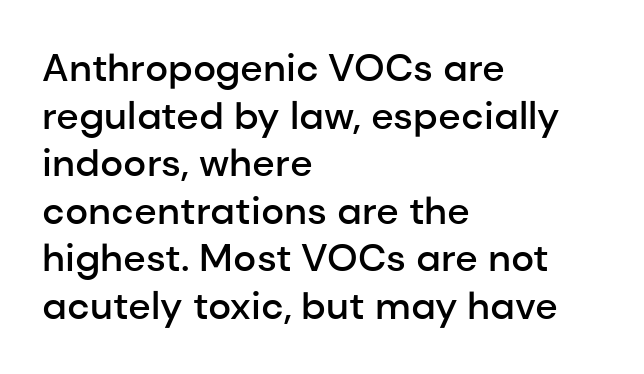
A somewhat darkened texture: the type is semibold rather than bold. The letters advance in unequal steps, a hallmark of proportional type. Notice how the passage keeps a crisp vertical edge on the left only. Students, note that the glyphs here touch the page at normal intervals. The font's upright variant was chosen for this text. Regarding serifs, this sample does without them.
